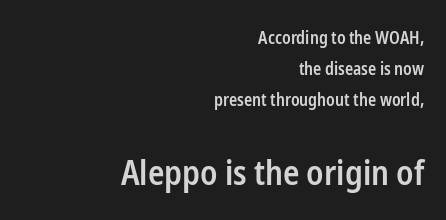
{"serif": "no", "italic": "no", "bold": "semi", "weight": "semibold", "width": "condensed", "stroke_contrast": "low", "x_height": "medium", "monospaced": "no", "underline": "no", "align": "right", "line_spacing_ratio": 1.82, "letter_spacing": "normal", "letter_spacing_em": 0.0, "larger_block": "second", "size_ratio": 2.0, "glyph_px": 34}
